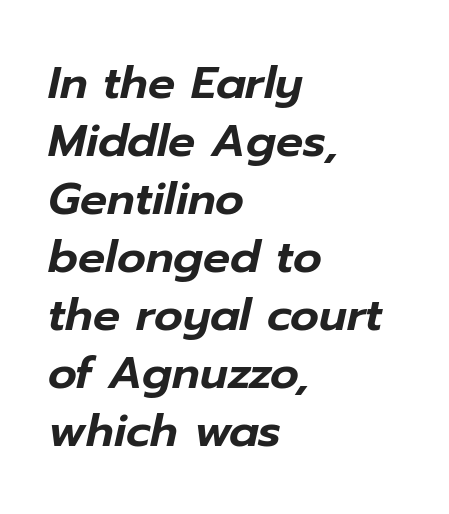
{"italic": "yes", "lean": "right", "slant_degrees": 12, "width": "normal", "stroke_contrast": "low", "x_height": "medium", "monospaced": "no", "underline": "no", "align": "left", "line_spacing": "normal", "line_spacing_ratio": 1.29, "letter_spacing": "normal", "letter_spacing_em": 0.0, "glyph_px": 45}
